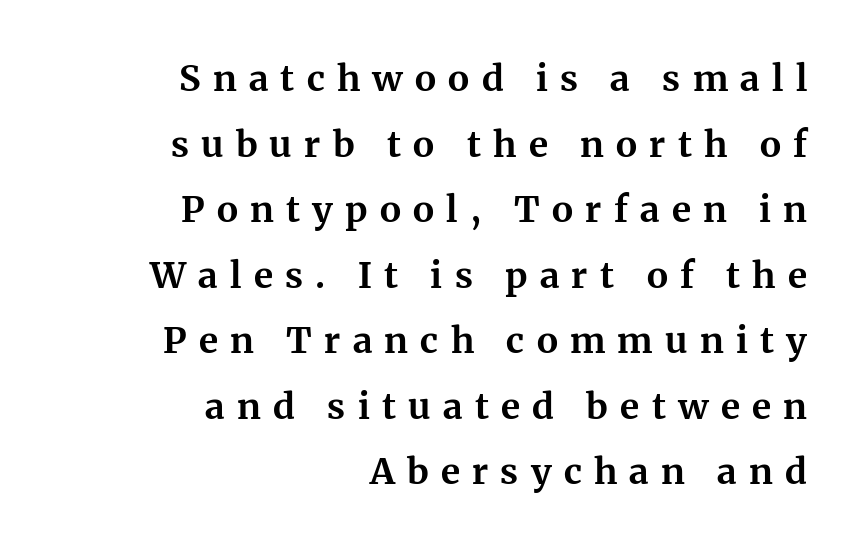
Q: Is the text bold? A: Yes.
Q: Is the text italic (slanted)? A: No, it is upright.
Q: Is the typeface a serif or a sans-serif typeface? A: Serif.
Q: Is the text underlined? A: No.
Q: How is the paragraph aligned? A: Right-aligned.
Q: Is the spacing between letters normal or unusually wide? A: Unusually wide.
Q: Width (condensed, normal, or wide)? A: Normal.
Q: Stroke contrast? A: Medium.
Q: x-height? A: Medium.
Q: Monospaced? A: No.
